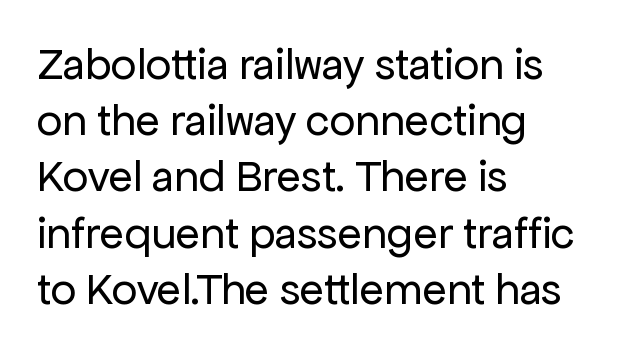
{"serif": "no", "italic": "no", "bold": "no", "weight": "regular", "width": "normal", "stroke_contrast": "low", "x_height": "medium", "monospaced": "no", "underline": "no", "align": "left", "line_spacing": "normal", "line_spacing_ratio": 1.25, "letter_spacing": "normal", "letter_spacing_em": 0.0, "glyph_px": 45}
